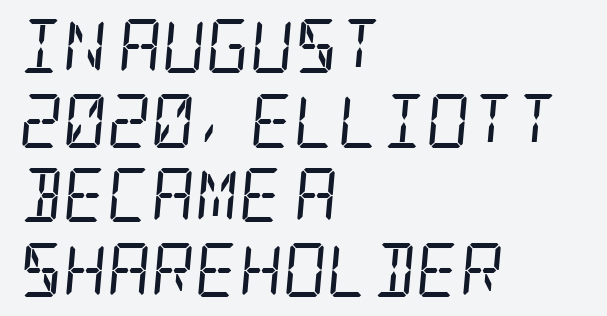
{"serif": "yes", "italic": "yes", "lean": "right", "slant_degrees": 5, "bold": "no", "weight": "regular", "width": "condensed", "stroke_contrast": "low", "x_height": "large", "underline": "no", "align": "left", "line_spacing": "normal", "line_spacing_ratio": 1.38, "letter_spacing": "normal", "letter_spacing_em": 0.0, "glyph_px": 54}
